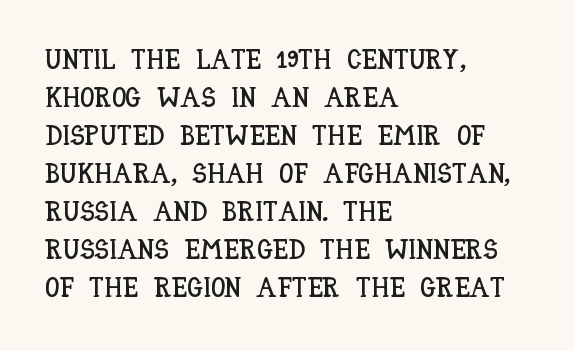
Q: Is the text italic (slanted)? A: No, it is upright.
Q: Is the text underlined? A: No.
Q: How is the paragraph aligned? A: Left-aligned.
Q: Is the spacing between letters normal or unusually wide? A: Normal.
Q: Is the spacing between lines tight, normal or loose? A: Normal.
Q: Width (condensed, normal, or wide)? A: Condensed.
Q: Stroke contrast? A: Low.
Q: x-height? A: Large.
Q: Monospaced? A: No.
